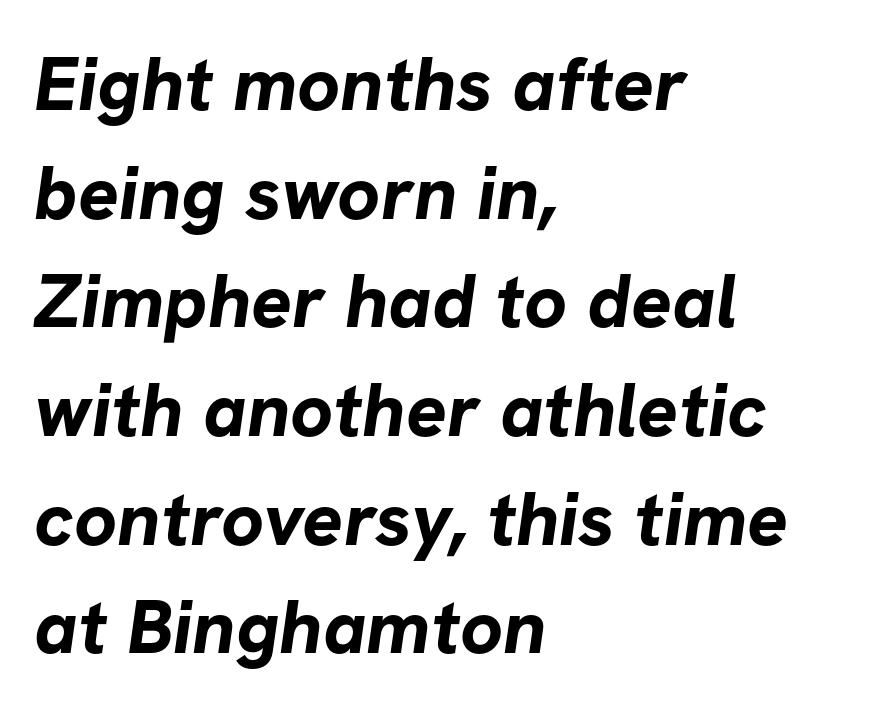
{"serif": "no", "bold": "yes", "weight": "bold", "width": "normal", "stroke_contrast": "low", "x_height": "medium", "monospaced": "no", "underline": "no", "align": "left", "line_spacing": "normal", "line_spacing_ratio": 1.43, "letter_spacing": "normal", "letter_spacing_em": 0.0, "glyph_px": 76}
